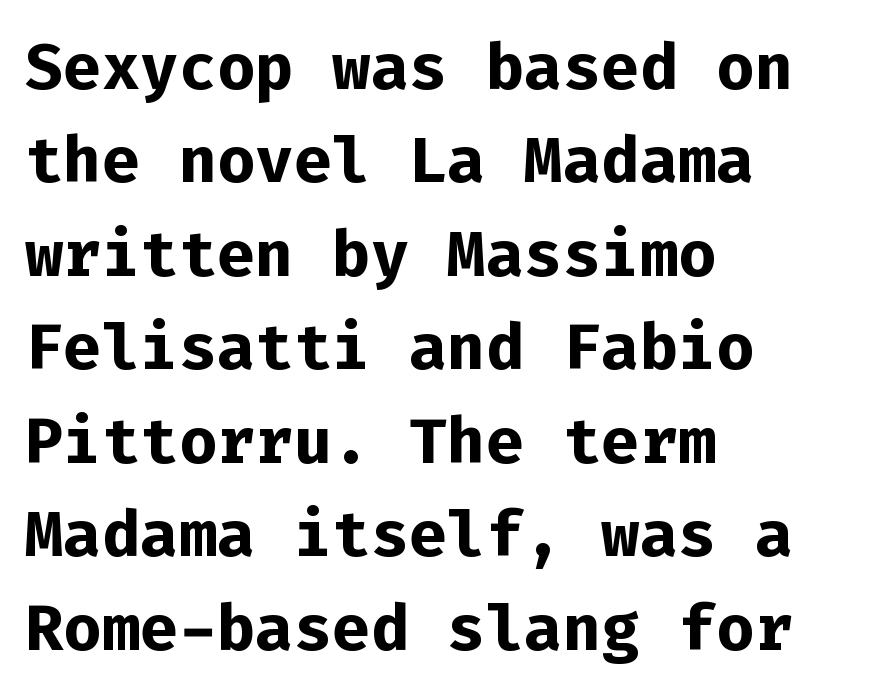
{"serif": "no", "italic": "no", "bold": "yes", "weight": "bold", "width": "normal", "stroke_contrast": "low", "x_height": "medium", "monospaced": "yes", "underline": "no", "align": "left", "line_spacing": "normal", "line_spacing_ratio": 1.46, "letter_spacing": "normal", "letter_spacing_em": 0.0, "glyph_px": 64}
